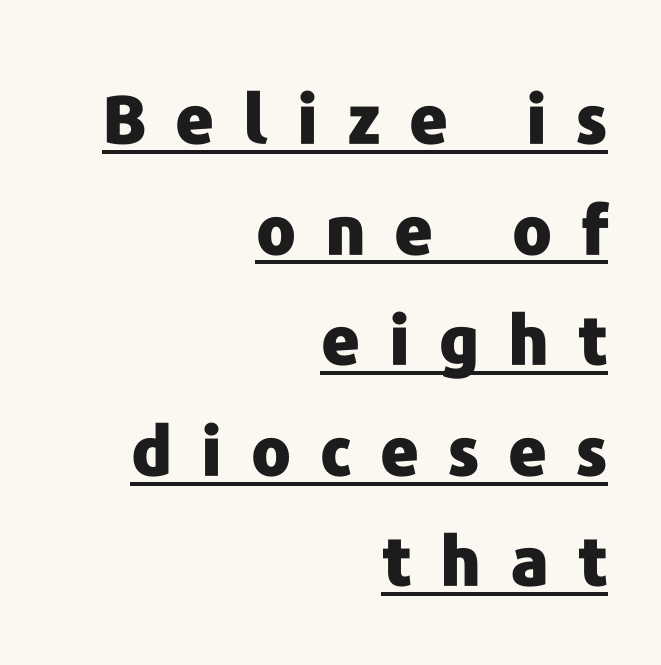
The image shows 67 px heavy sans-serif type, upright; set right-aligned, normal line spacing (1.65x), unusually wide letter spacing (+0.43 em), underlined; low stroke contrast and a medium x-height.
